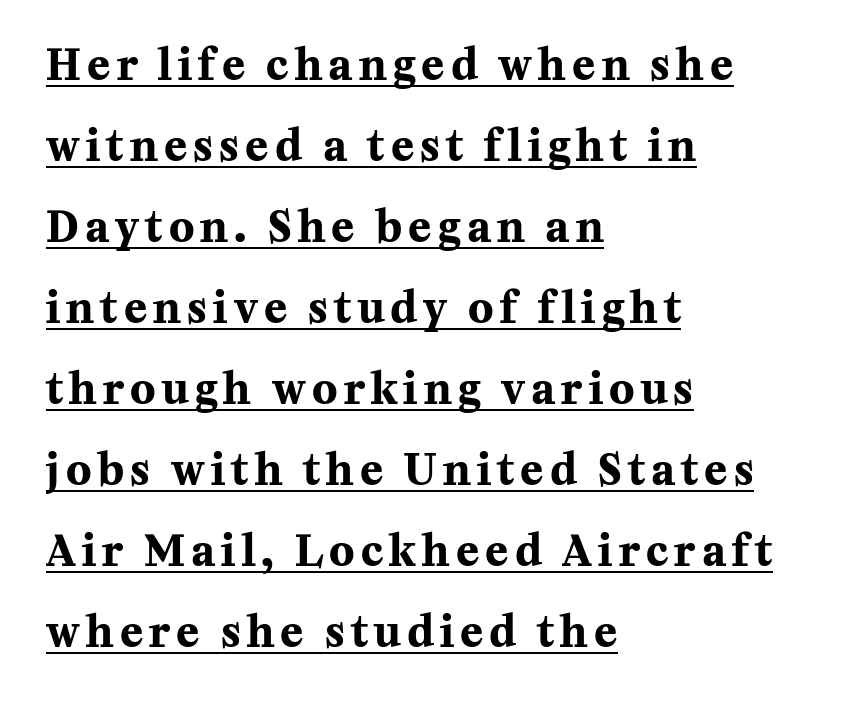
{"serif": "yes", "italic": "no", "bold": "yes", "weight": "bold", "width": "normal", "stroke_contrast": "medium", "x_height": "medium", "monospaced": "no", "underline": "yes", "align": "left", "line_spacing": "loose", "line_spacing_ratio": 1.93, "glyph_px": 42}
